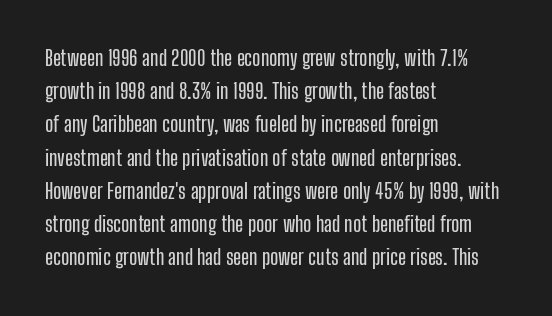
{"italic": "no", "underline": "no", "align": "left", "line_spacing": "normal", "line_spacing_ratio": 1.58, "letter_spacing": "normal", "letter_spacing_em": 0.0, "glyph_px": 21}
